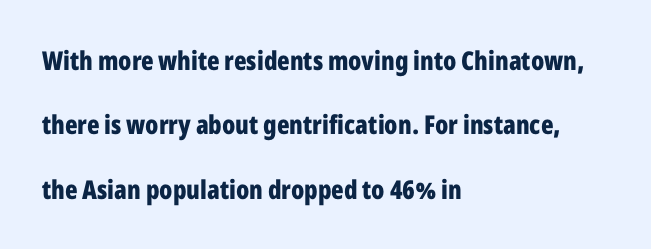
{"italic": "no", "bold": "yes", "underline": "no", "align": "left", "line_spacing": "loose", "line_spacing_ratio": 2.48, "letter_spacing": "normal", "letter_spacing_em": 0.0, "glyph_px": 26}
